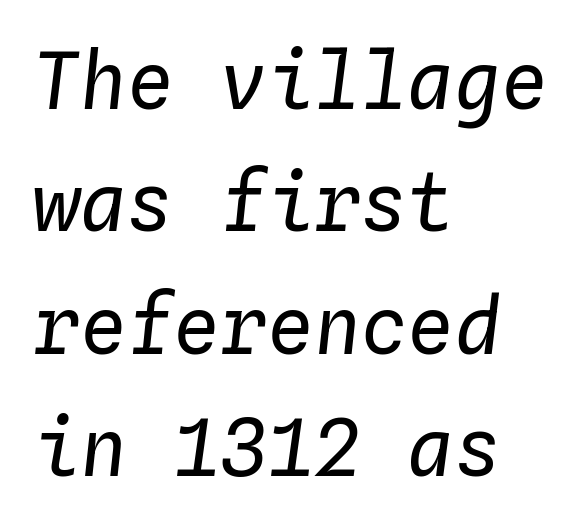
{"italic": "yes", "lean": "right", "slant_degrees": 4, "bold": "no", "weight": "regular", "width": "normal", "stroke_contrast": "low", "x_height": "medium", "monospaced": "yes", "underline": "no", "align": "left", "line_spacing": "normal", "line_spacing_ratio": 1.57, "letter_spacing": "normal", "letter_spacing_em": 0.0, "glyph_px": 78}
